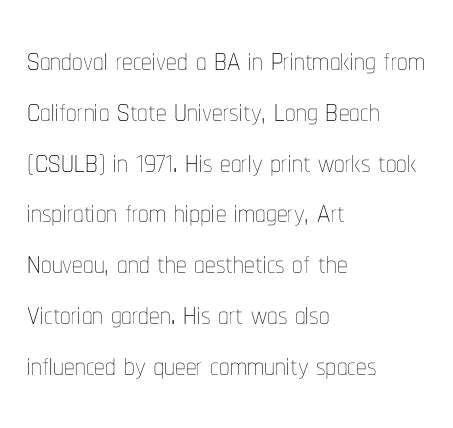
The image shows 42 px thin, condensed type, upright; set left-aligned, line spacing 1.21x, normal letter spacing, not underlined; low stroke contrast and a medium x-height.
